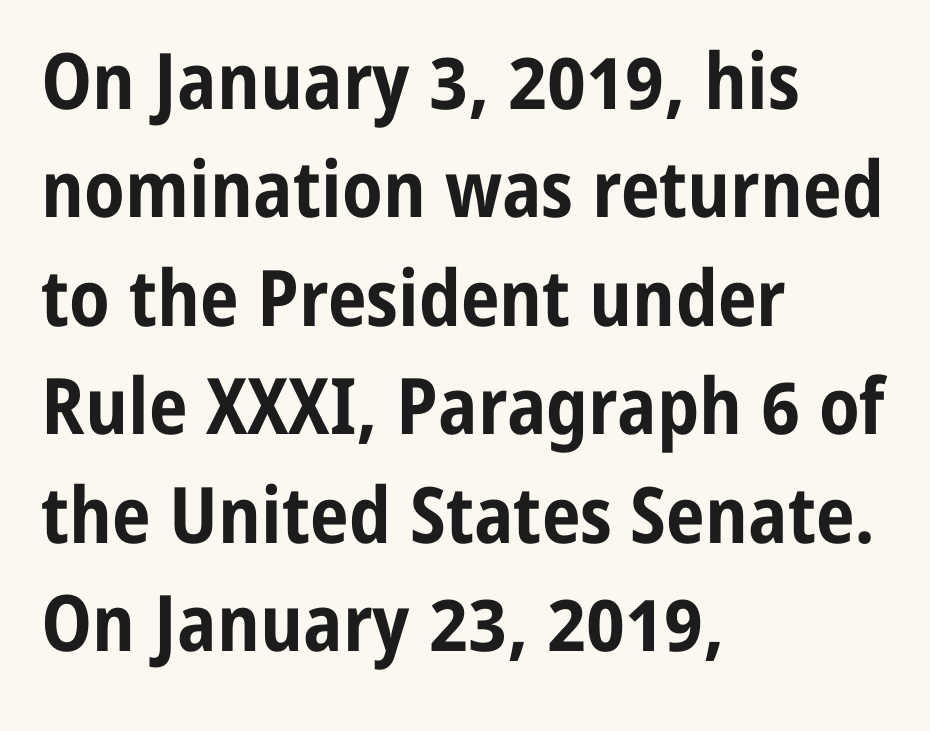
{"serif": "no", "italic": "no", "bold": "yes", "weight": "bold", "width": "condensed", "stroke_contrast": "low", "x_height": "medium", "monospaced": "no", "underline": "no", "align": "left", "line_spacing": "normal", "line_spacing_ratio": 1.39, "letter_spacing": "normal", "letter_spacing_em": 0.0, "glyph_px": 78}
